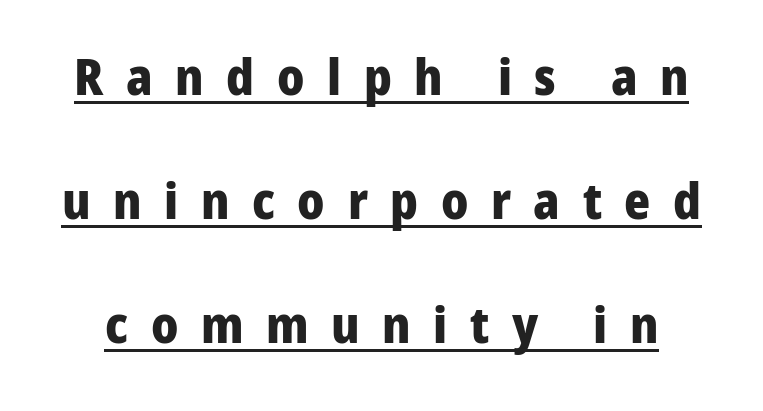
Q: Is the text bold? A: Yes.
Q: Is the text italic (slanted)? A: No, it is upright.
Q: Is the typeface a serif or a sans-serif typeface? A: Sans-serif.
Q: Is the text underlined? A: Yes.
Q: Is the spacing between letters normal or unusually wide? A: Unusually wide.
Q: Is the spacing between lines tight, normal or loose? A: Loose.
Q: Width (condensed, normal, or wide)? A: Normal.
Q: Stroke contrast? A: Low.
Q: x-height? A: Medium.
Q: Monospaced? A: No.
